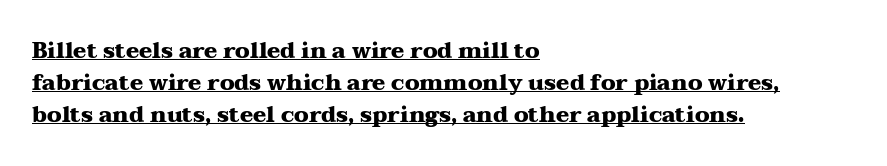
The image shows 22 px bold type, upright; set left-aligned, normal line spacing (1.45x), normal letter spacing, underlined.
